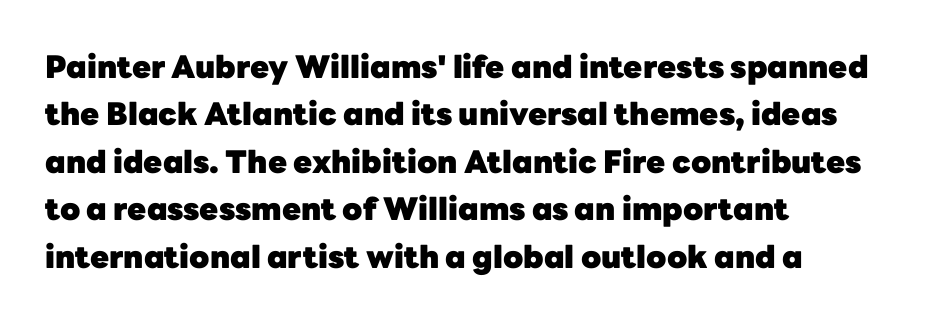
{"serif": "no", "italic": "no", "bold": "yes", "weight": "heavy", "width": "normal", "stroke_contrast": "low", "x_height": "medium", "monospaced": "no", "underline": "no", "align": "left", "line_spacing": "normal", "line_spacing_ratio": 1.53, "letter_spacing": "normal", "letter_spacing_em": 0.0, "glyph_px": 31}
